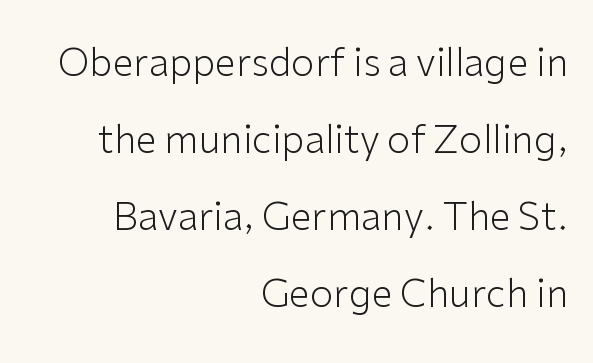
The image shows 38 px light sans-serif type, upright; set right-aligned, loose line spacing (2.03x), normal letter spacing, not underlined; low stroke contrast and a medium x-height.
